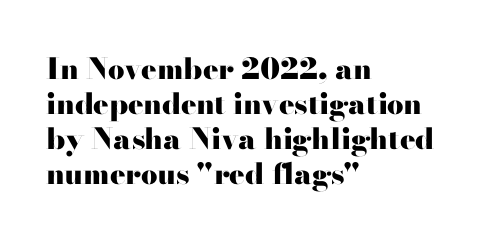
The image shows 29 px heavy, wide serif type, upright; set left-aligned, line spacing 1.21x, normal letter spacing, not underlined; high stroke contrast and a small x-height.
